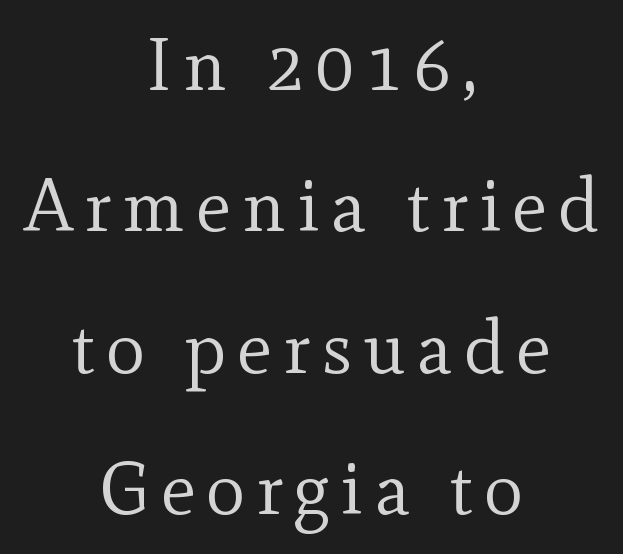
Q: Is the text bold? A: No.
Q: Is the text italic (slanted)? A: No, it is upright.
Q: Is the typeface a serif or a sans-serif typeface? A: Serif.
Q: Is the text underlined? A: No.
Q: How is the paragraph aligned? A: Centered.
Q: Is the spacing between lines tight, normal or loose? A: Loose.
Q: Width (condensed, normal, or wide)? A: Normal.
Q: x-height? A: Small.
Q: Monospaced? A: No.
